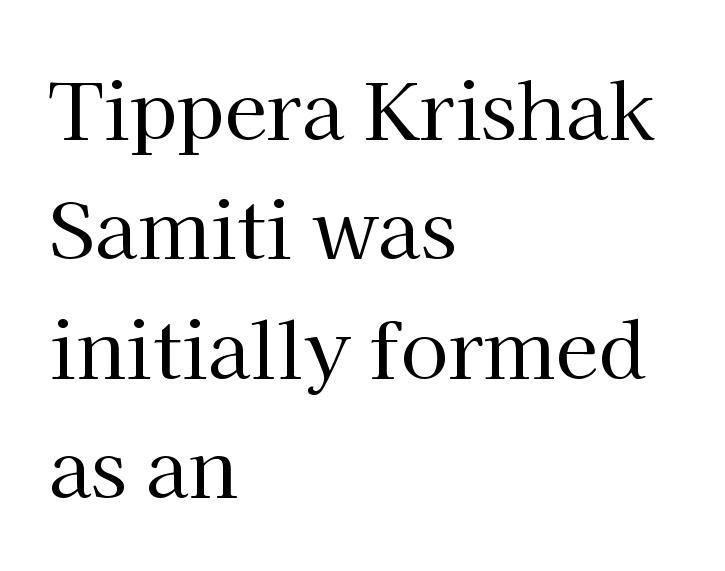
{"serif": "yes", "italic": "no", "bold": "no", "weight": "regular", "width": "normal", "stroke_contrast": "high", "x_height": "medium", "monospaced": "no", "underline": "no", "align": "left", "line_spacing": "normal", "line_spacing_ratio": 1.53, "letter_spacing": "normal", "letter_spacing_em": 0.0, "glyph_px": 78}
